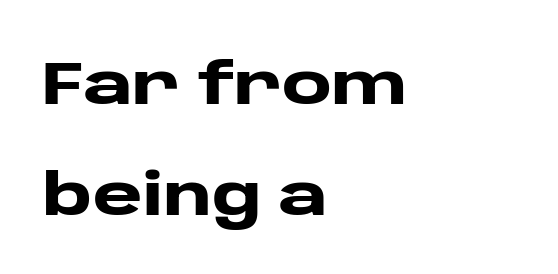
{"serif": "no", "italic": "no", "bold": "yes", "weight": "heavy", "width": "wide", "stroke_contrast": "low", "x_height": "large", "monospaced": "no", "underline": "no", "align": "left", "line_spacing_ratio": 1.85, "letter_spacing": "normal", "letter_spacing_em": 0.0, "glyph_px": 60}
